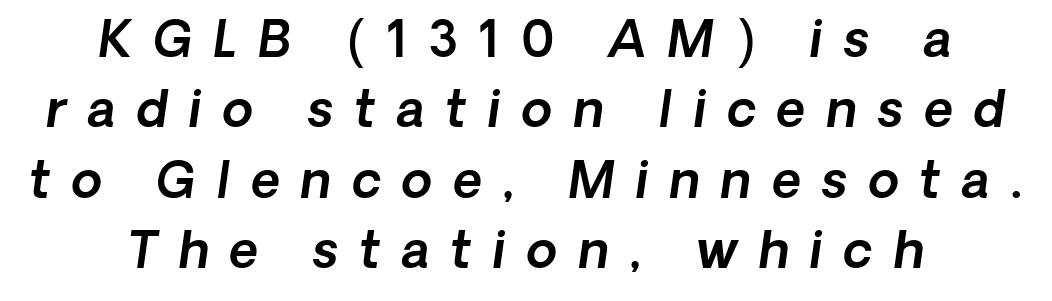
{"serif": "no", "width": "normal", "x_height": "medium", "monospaced": "no", "underline": "no", "align": "center", "line_spacing": "normal", "line_spacing_ratio": 1.41, "letter_spacing": "wide", "letter_spacing_em": 0.42, "glyph_px": 50}
